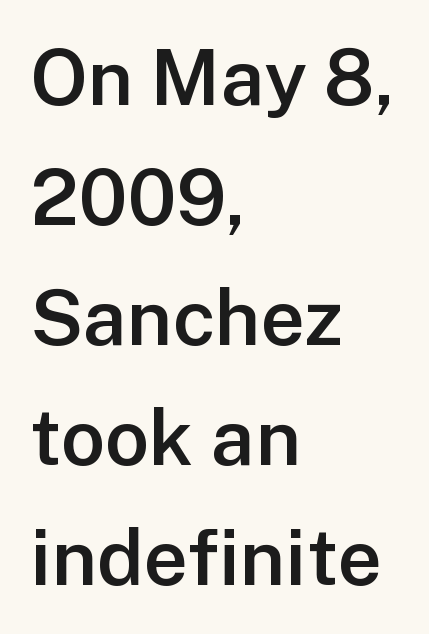
Q: Is the text bold? A: Semi-bold.
Q: Is the text italic (slanted)? A: No, it is upright.
Q: Is the typeface a serif or a sans-serif typeface? A: Sans-serif.
Q: Is the text underlined? A: No.
Q: How is the paragraph aligned? A: Left-aligned.
Q: Is the spacing between letters normal or unusually wide? A: Normal.
Q: Is the spacing between lines tight, normal or loose? A: Normal.
Q: Width (condensed, normal, or wide)? A: Normal.
Q: Stroke contrast? A: Low.
Q: x-height? A: Medium.
Q: Monospaced? A: No.
